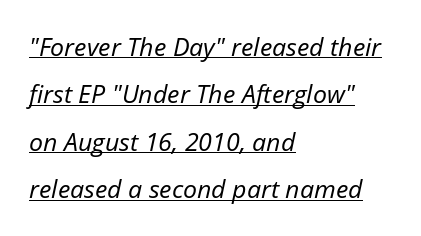
The image shows 25 px text type, italic (leaning right); set left-aligned, loose line spacing (1.9x), normal letter spacing, underlined.
